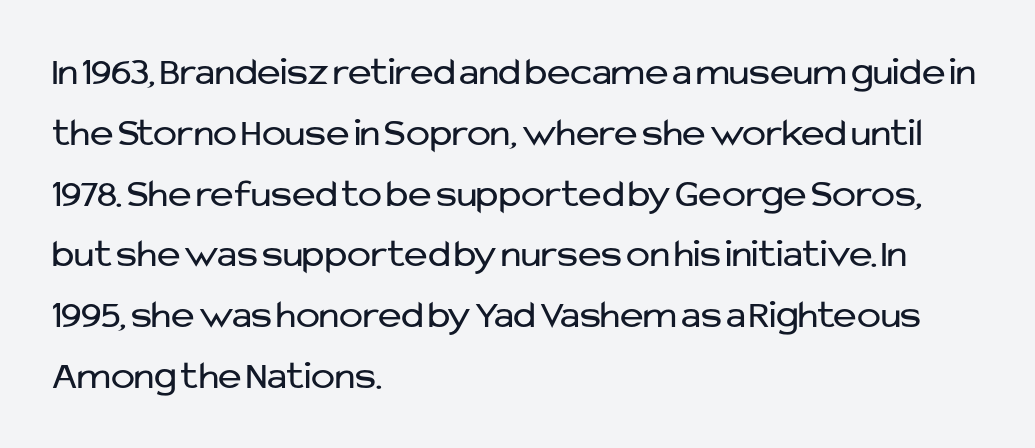
Q: Is the text bold? A: No.
Q: Is the text italic (slanted)? A: No, it is upright.
Q: Is the typeface a serif or a sans-serif typeface? A: Sans-serif.
Q: Is the text underlined? A: No.
Q: How is the paragraph aligned? A: Left-aligned.
Q: Is the spacing between letters normal or unusually wide? A: Normal.
Q: Is the spacing between lines tight, normal or loose? A: Normal.
Q: Width (condensed, normal, or wide)? A: Normal.
Q: Stroke contrast? A: Low.
Q: x-height? A: Medium.
Q: Monospaced? A: No.
